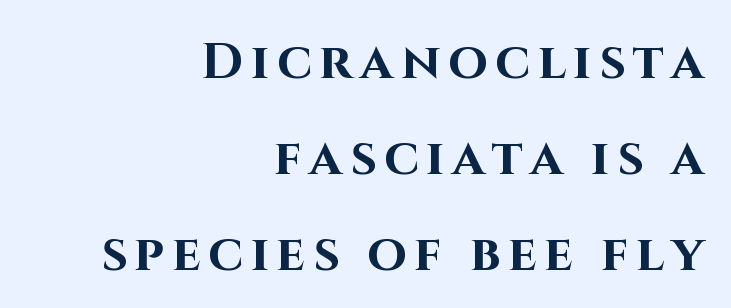
The letters stand straight up with perfectly vertical stems. Looks like regular typesetting: each glyph gets only the width it needs. Strong, thick strokes mark this as bold type. The type family on display is of the sans-serif kind.
